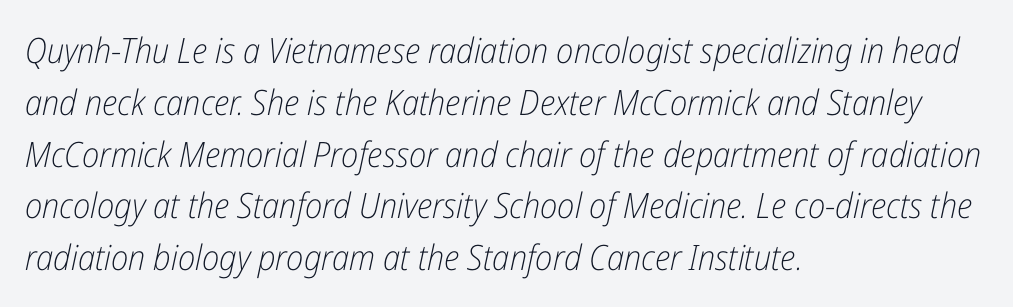
Q: Is the text bold? A: No.
Q: Is the text italic (slanted)? A: Yes, it leans right by about 12 degrees.
Q: Is the text underlined? A: No.
Q: How is the paragraph aligned? A: Left-aligned.
Q: Is the spacing between letters normal or unusually wide? A: Normal.
Q: Is the spacing between lines tight, normal or loose? A: Normal.
Q: Width (condensed, normal, or wide)? A: Condensed.
Q: Stroke contrast? A: Low.
Q: x-height? A: Medium.
Q: Monospaced? A: No.
